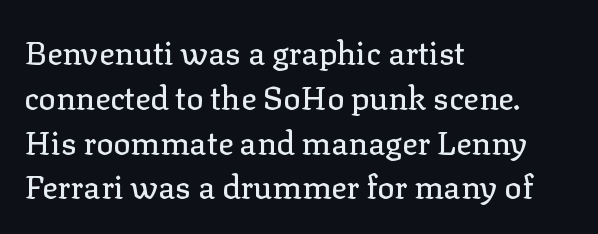
{"serif": "yes", "italic": "no", "width": "normal", "stroke_contrast": "low", "x_height": "medium", "monospaced": "no", "underline": "no", "align": "left", "line_spacing": "normal", "line_spacing_ratio": 1.4, "letter_spacing": "normal", "letter_spacing_em": 0.0, "glyph_px": 32}
